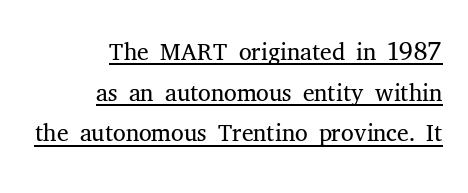
Q: Is the text bold? A: No.
Q: Is the text italic (slanted)? A: No, it is upright.
Q: Is the typeface a serif or a sans-serif typeface? A: Serif.
Q: Is the text underlined? A: Yes.
Q: How is the paragraph aligned? A: Right-aligned.
Q: Is the spacing between letters normal or unusually wide? A: Normal.
Q: Is the spacing between lines tight, normal or loose? A: Tight.
Q: Width (condensed, normal, or wide)? A: Normal.
Q: Stroke contrast? A: Medium.
Q: x-height? A: Medium.
Q: Monospaced? A: No.
